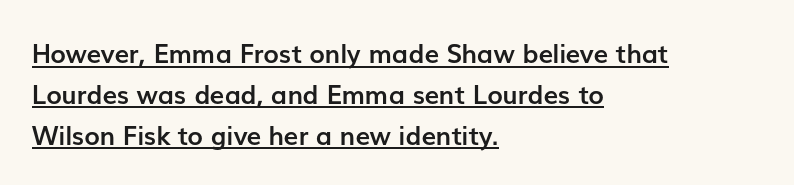
{"italic": "no", "bold": "yes", "underline": "yes", "align": "left", "line_spacing": "normal", "line_spacing_ratio": 1.57, "letter_spacing": "normal", "letter_spacing_em": 0.0, "glyph_px": 26}
